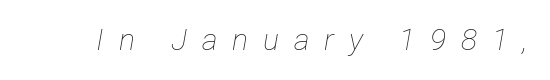
The image shows 30 px thin, condensed type, italic (leaning right); set unusually wide letter spacing (+0.49 em), not underlined; low stroke contrast and a medium x-height.
